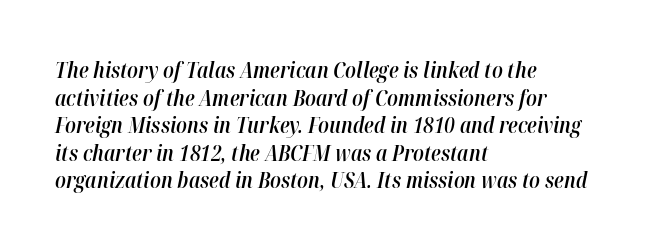
{"italic": "yes", "lean": "right", "slant_degrees": 12, "bold": "semi", "underline": "no", "align": "left", "line_spacing": "normal", "line_spacing_ratio": 1.31, "letter_spacing": "normal", "letter_spacing_em": 0.0, "glyph_px": 21}
